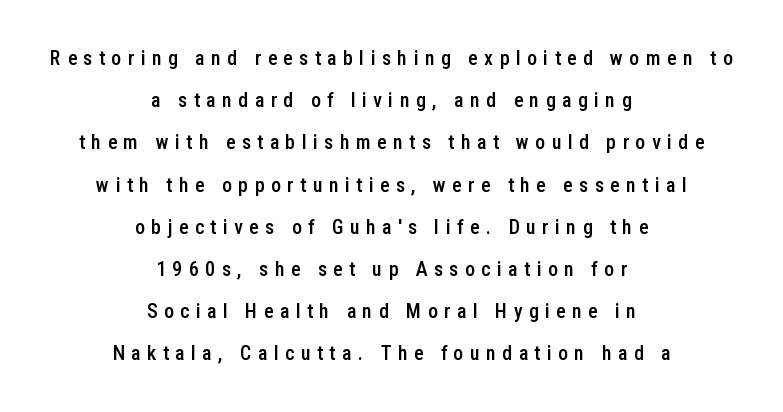
A somewhat darkened texture: the type is semibold rather than bold. Compared with a flush-left layout, this one balances lines on the center instead. Unlike italic type, these characters show no tilt at all. Rows of type keep a wide berth in the vertical direction. Each word looks stretched out because of the extra space between its letters. The string is rendered with underlining switched off.
